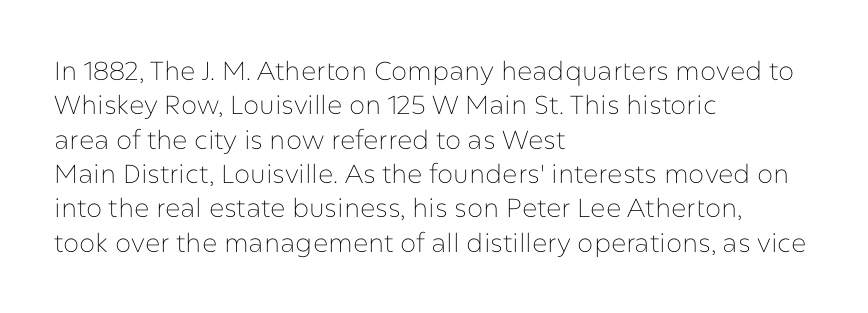
Q: Is the text bold? A: No.
Q: Is the text italic (slanted)? A: No, it is upright.
Q: Is the text underlined? A: No.
Q: How is the paragraph aligned? A: Left-aligned.
Q: Is the spacing between letters normal or unusually wide? A: Normal.
Q: Is the spacing between lines tight, normal or loose? A: Normal.
